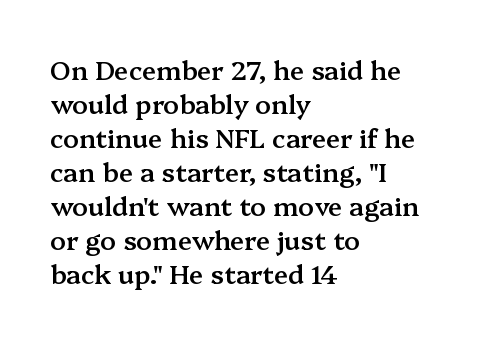
Each line starts at the same left margin while the right side varies. Short note: letters normally spaced. The passage shown is semibold, sitting just below true bold. Every stem runs plumb, perpendicular to the baseline.
